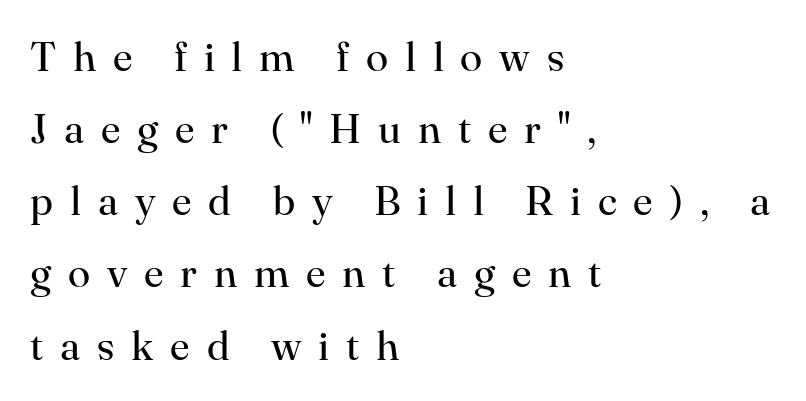
The image shows 41 px regular-weight serif type, upright; set left-aligned, line spacing 1.76x, unusually wide letter spacing (+0.41 em), not underlined; high stroke contrast and a small x-height.
